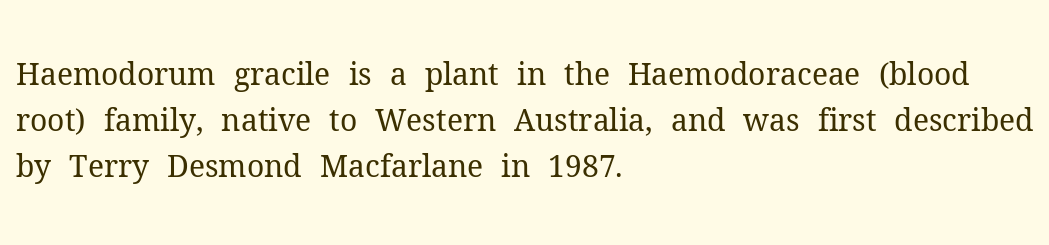
{"serif": "yes", "italic": "no", "bold": "no", "weight": "regular", "width": "normal", "stroke_contrast": "medium", "x_height": "medium", "monospaced": "no", "underline": "no", "align": "left", "line_spacing": "normal", "line_spacing_ratio": 1.54, "letter_spacing": "normal", "letter_spacing_em": 0.0, "glyph_px": 30}
